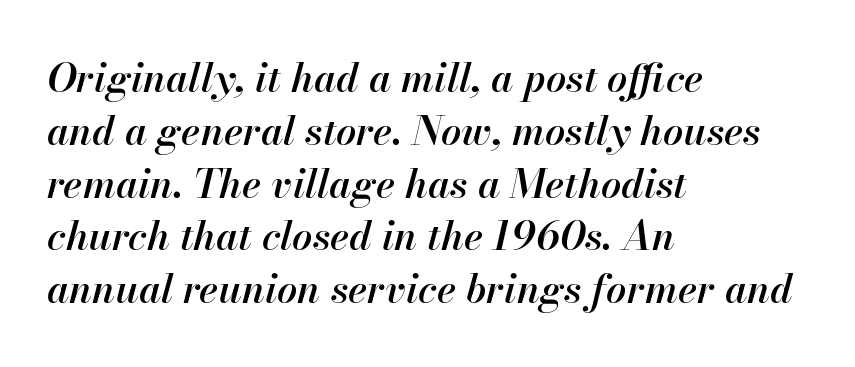
Q: Is the text bold? A: Semi-bold.
Q: Is the text italic (slanted)? A: Yes, it leans right by about 13 degrees.
Q: Is the text underlined? A: No.
Q: How is the paragraph aligned? A: Left-aligned.
Q: Is the spacing between letters normal or unusually wide? A: Normal.
Q: Is the spacing between lines tight, normal or loose? A: Normal.
Q: Width (condensed, normal, or wide)? A: Normal.
Q: Stroke contrast? A: High.
Q: x-height? A: Small.
Q: Monospaced? A: No.
